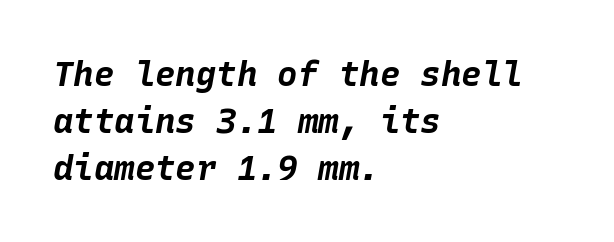
Check the space under the baseline: it is left empty. Each new line begins a customary step beneath the previous one. Words appear dense and cohesive because spacing is normal. On the weight axis this lands at bold, roughly 700. The glyphs look as if they've been sheared to an angle.
